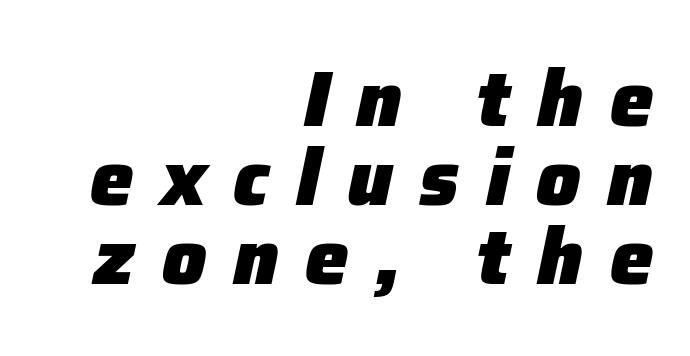
Q: Is the text bold? A: Yes.
Q: Is the text italic (slanted)? A: Yes, it leans right by about 12 degrees.
Q: Is the text underlined? A: No.
Q: How is the paragraph aligned? A: Right-aligned.
Q: Is the spacing between letters normal or unusually wide? A: Unusually wide.
Q: Is the spacing between lines tight, normal or loose? A: Tight.
Q: Width (condensed, normal, or wide)? A: Normal.
Q: Stroke contrast? A: Low.
Q: x-height? A: Medium.
Q: Monospaced? A: No.
